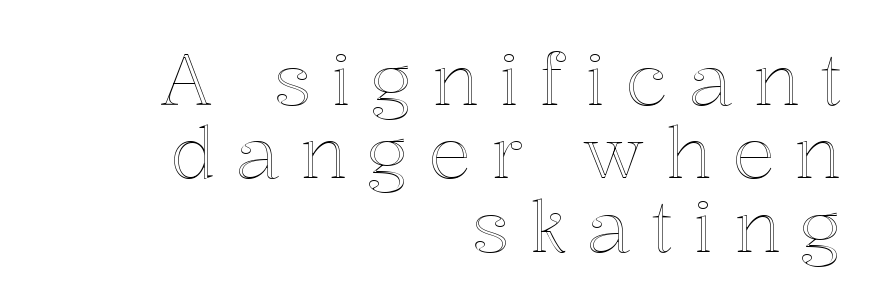
The image shows 72 px text type, upright; set right-aligned, tight line spacing (1.02x), unusually wide letter spacing (+0.27 em), not underlined; a medium x-height.
